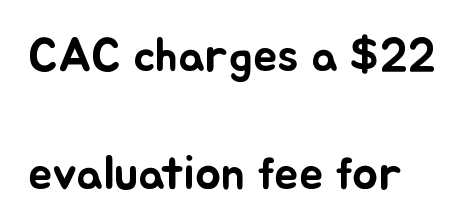
Q: Is the text italic (slanted)? A: No, it is upright.
Q: Is the text underlined? A: No.
Q: How is the paragraph aligned? A: Left-aligned.
Q: Is the spacing between letters normal or unusually wide? A: Normal.
Q: Is the spacing between lines tight, normal or loose? A: Loose.
Q: Width (condensed, normal, or wide)? A: Normal.
Q: Stroke contrast? A: Low.
Q: x-height? A: Small.
Q: Monospaced? A: No.
